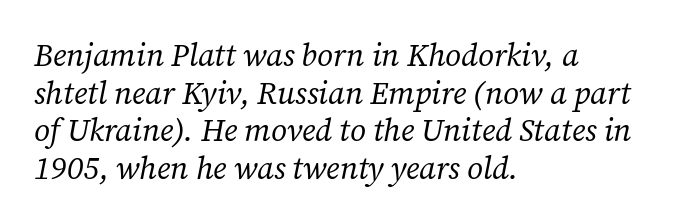
The image shows 31 px regular-weight serif type, italic (leaning right); set left-aligned, line spacing 1.21x, normal letter spacing, not underlined; low stroke contrast and a medium x-height.
